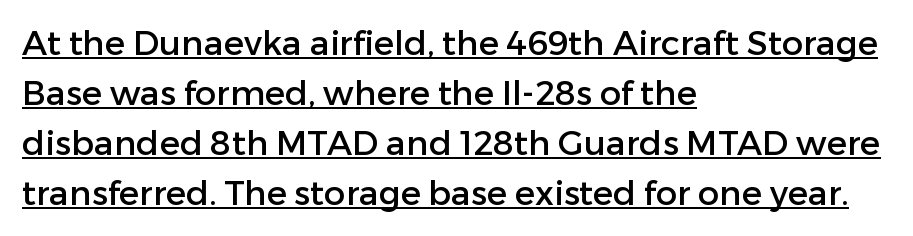
The image shows 34 px sans-serif type, upright; set left-aligned, normal line spacing (1.47x), normal letter spacing, underlined; low stroke contrast and a medium x-height.
